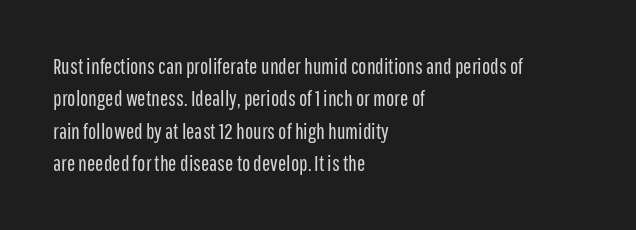
The image shows 22 px text type, upright; set left-aligned, normal line spacing (1.47x), normal letter spacing, not underlined.
